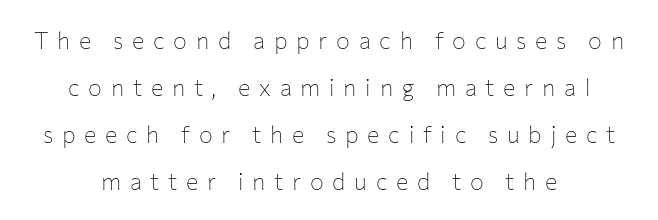
{"italic": "no", "bold": "no", "underline": "no", "align": "center", "line_spacing": "loose", "line_spacing_ratio": 2.04, "letter_spacing": "wide", "letter_spacing_em": 0.38, "glyph_px": 23}
